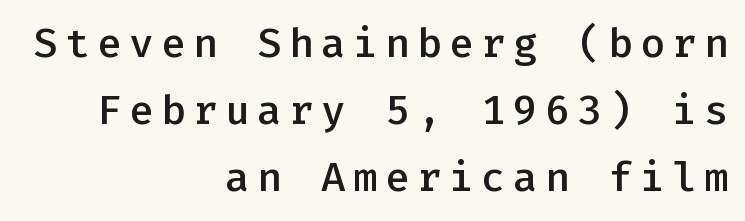
{"serif": "no", "italic": "no", "bold": "semi", "weight": "semibold", "width": "normal", "stroke_contrast": "low", "x_height": "medium", "monospaced": "yes", "underline": "no", "align": "right", "line_spacing": "normal", "line_spacing_ratio": 1.63, "glyph_px": 41}
